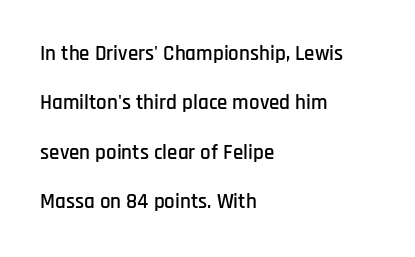
Unmarked baselines from the first word to the last. This rendering uses left alignment, leaving the right contour irregular. A typesetter would call this zero additional tracking. Every stem runs plumb, perpendicular to the baseline. Is there much room between lines? Yes — plenty of vertical air separates them.
